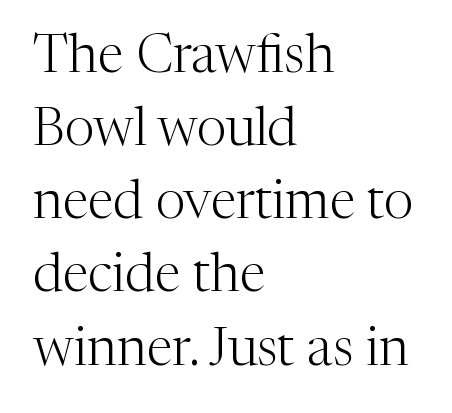
The image shows 53 px light serif type, upright; set left-aligned, normal line spacing (1.38x), normal letter spacing, not underlined; medium stroke contrast and a medium x-height.
